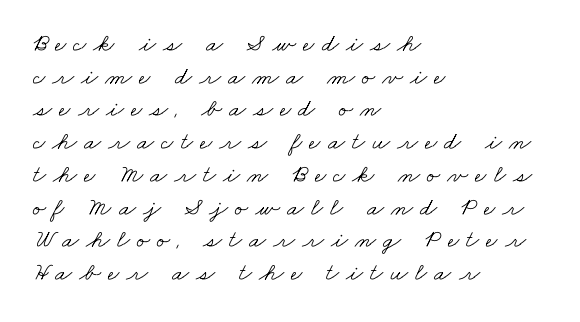
Q: Is the text bold? A: No.
Q: Is the text underlined? A: No.
Q: How is the paragraph aligned? A: Left-aligned.
Q: Is the spacing between letters normal or unusually wide? A: Unusually wide.
Q: Is the spacing between lines tight, normal or loose? A: Normal.
